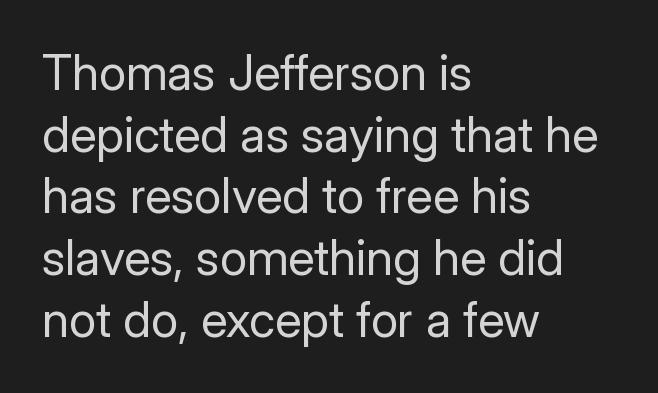
All the whitespace from short lines collects on the right. These glyphs show unthickened strokes, regular width or finer. Looks like regular typesetting: each glyph gets only the width it needs. Underline: absent. The gaps between neighbouring characters are ordinary and unremarkable.
